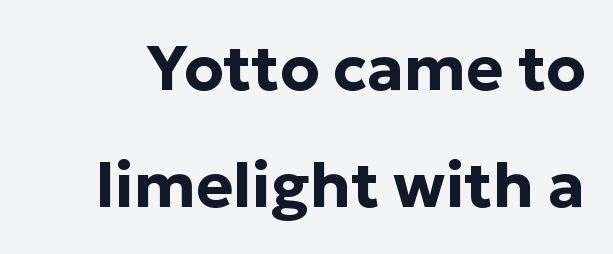
Q: Is the text bold? A: Yes.
Q: Is the text italic (slanted)? A: No, it is upright.
Q: Is the typeface a serif or a sans-serif typeface? A: Sans-serif.
Q: Is the text underlined? A: No.
Q: Is the spacing between letters normal or unusually wide? A: Normal.
Q: Width (condensed, normal, or wide)? A: Normal.
Q: Stroke contrast? A: Low.
Q: x-height? A: Medium.
Q: Monospaced? A: No.
